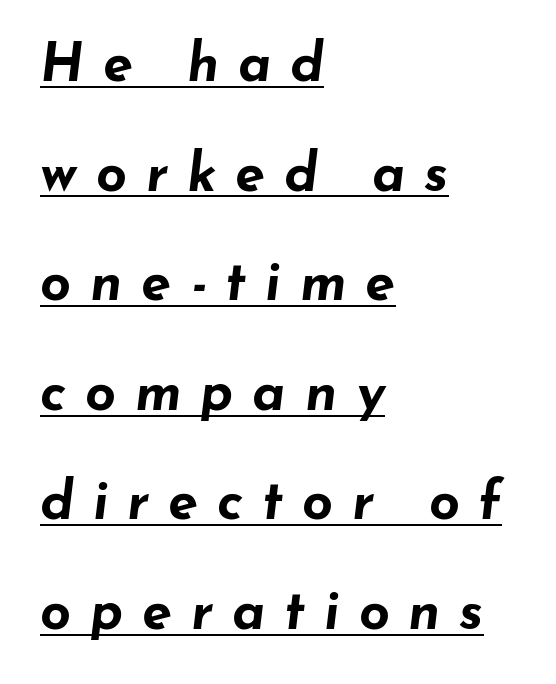
Q: Is the text bold? A: Yes.
Q: Is the text italic (slanted)? A: Yes, it leans right by about 7 degrees.
Q: Is the text underlined? A: Yes.
Q: How is the paragraph aligned? A: Left-aligned.
Q: Is the spacing between letters normal or unusually wide? A: Unusually wide.
Q: Is the spacing between lines tight, normal or loose? A: Loose.
Q: Width (condensed, normal, or wide)? A: Wide.
Q: Stroke contrast? A: Low.
Q: x-height? A: Small.
Q: Monospaced? A: No.
